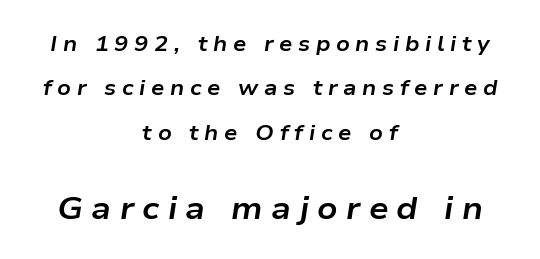
Here the designer chose a conventional face with non-uniform glyph widths. The tracking reads as deliberately expanded to a designer's eye. Chunky letters — that's bold for sure. The leading is generous, giving the passage an open texture. The letters are slanted; this is an italic face.
